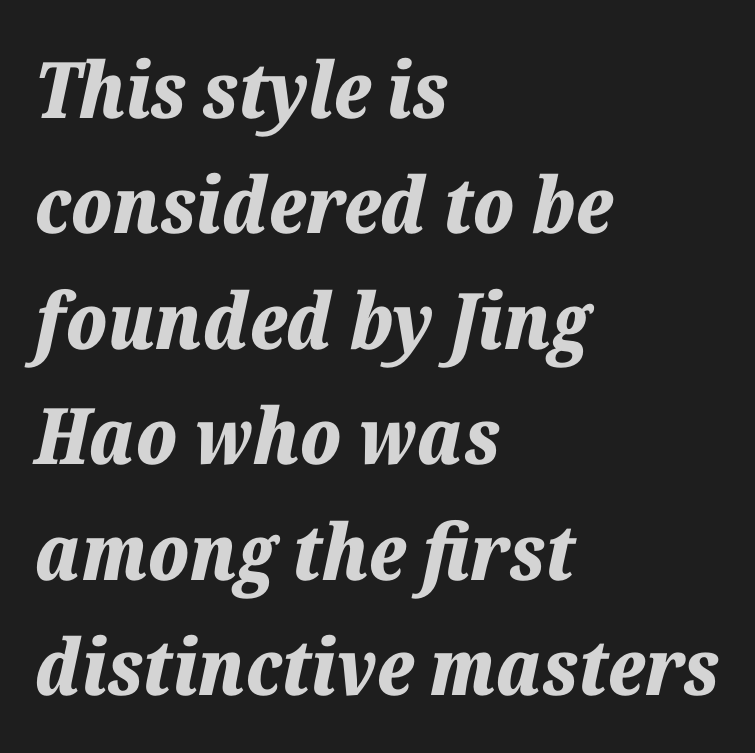
The image shows 78 px bold type, italic (leaning right); set left-aligned, normal line spacing (1.48x), normal letter spacing, not underlined; low stroke contrast and a medium x-height.
